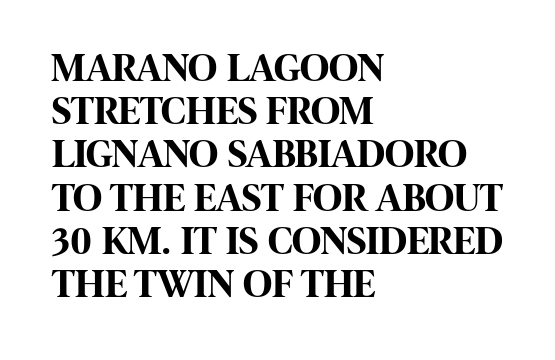
Q: Is the text bold? A: Yes.
Q: Is the text italic (slanted)? A: No, it is upright.
Q: Is the typeface a serif or a sans-serif typeface? A: Sans-serif.
Q: Is the text underlined? A: No.
Q: How is the paragraph aligned? A: Left-aligned.
Q: Is the spacing between letters normal or unusually wide? A: Normal.
Q: Is the spacing between lines tight, normal or loose? A: Tight.
Q: Width (condensed, normal, or wide)? A: Condensed.
Q: Stroke contrast? A: High.
Q: x-height? A: Large.
Q: Monospaced? A: No.
